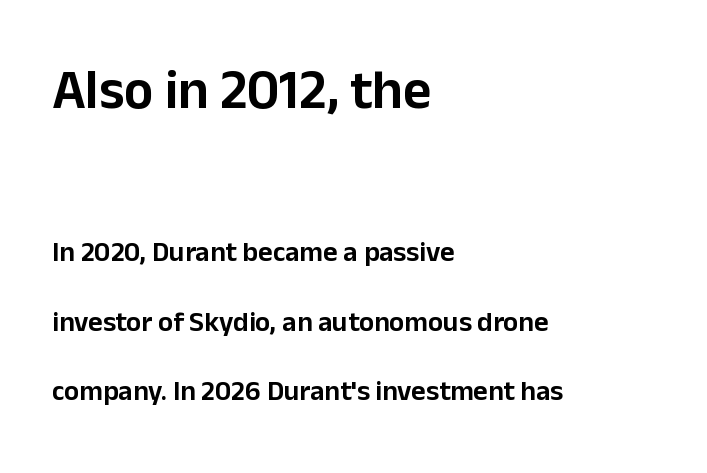
The image shows 55 px sans-serif type, upright; set left-aligned, loose line spacing (2.48x), normal letter spacing, not underlined; the first (top) block is 1.96x larger; low stroke contrast and a medium x-height.
